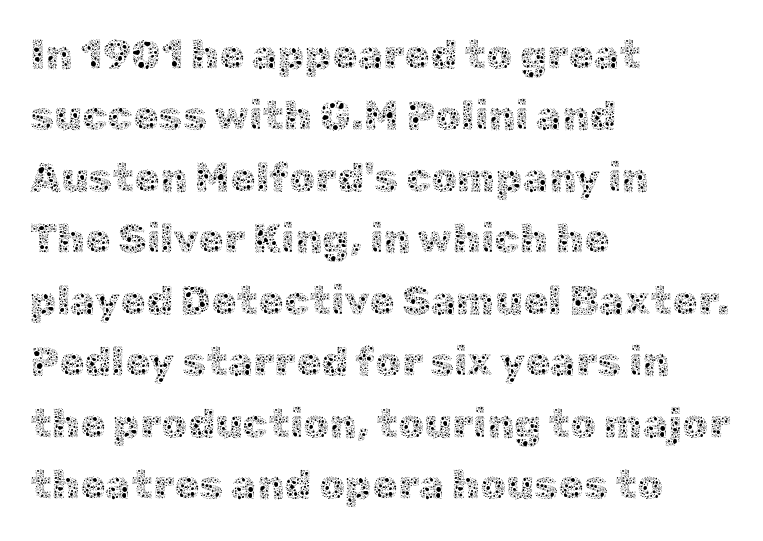
Here the designer chose a conventional face with non-uniform glyph widths. Horizontal bands of white between lines are of average thickness. The space directly below the letters is spotless. Italic: no, the glyphs are upright roman. Caption: face not bold, strokes unweighted.
